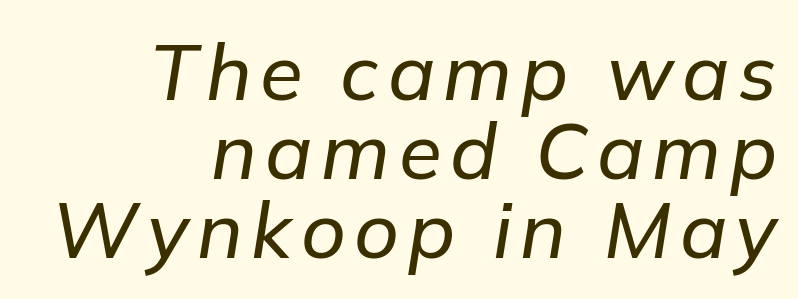
{"italic": "yes", "lean": "right", "slant_degrees": 9, "width": "normal", "stroke_contrast": "low", "x_height": "medium", "monospaced": "no", "underline": "no", "align": "right", "line_spacing": "tight", "line_spacing_ratio": 1.01, "glyph_px": 78}
